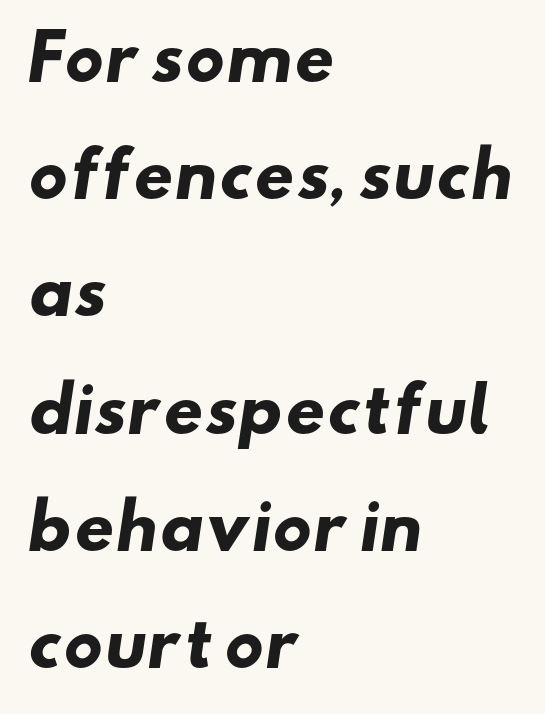
The face used here is rendered with its standard letterfit. Nobody drew a line under any word here. Compared with a centered layout, this one pins lines to the left instead. Spacing verdict: proportional, widths tailored to each character.
